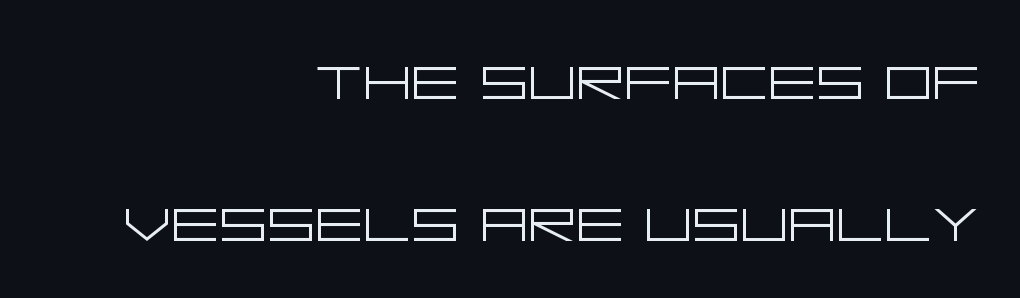
The image shows 75 px light, wide sans-serif type, upright; set right-aligned, loose line spacing (1.9x), normal letter spacing, not underlined; low stroke contrast and a large x-height.
